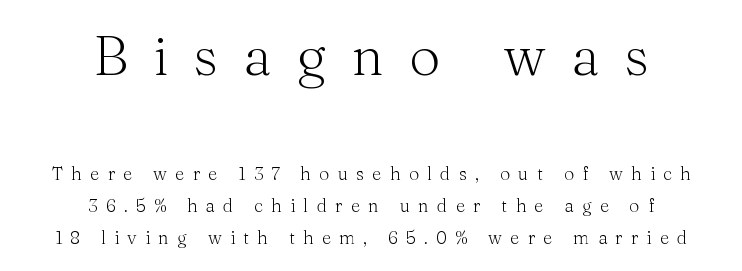
The image shows 55 px light serif type, upright; set centered, line spacing 1.77x, unusually wide letter spacing (+0.46 em), not underlined; the first (top) block is 3.06x larger; medium stroke contrast and a medium x-height.
